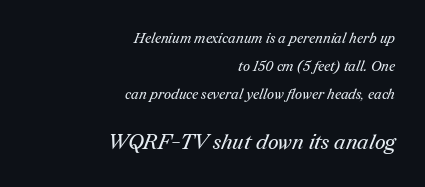
Tracking value appears to be zero — textbook default spacing. Compared with a typical body face, this is equally light or lighter still. A clean baseline with only descenders dipping below it. All the whitespace from short lines collects on the left. Line spacing here is loose.
